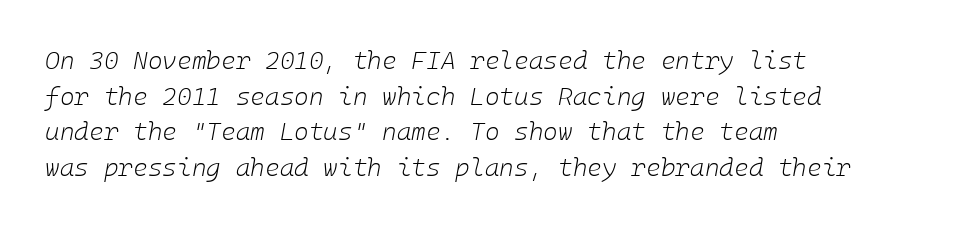
If you measured baseline to baseline, you'd find a middling distance. Italic: yes, the glyphs are oblique. No heavy texture on the line: the type isn't bold. The strip under each line holds only bare page. Line starts are locked; line ends wander. Default kerning and tracking; the words read as compact shapes.
